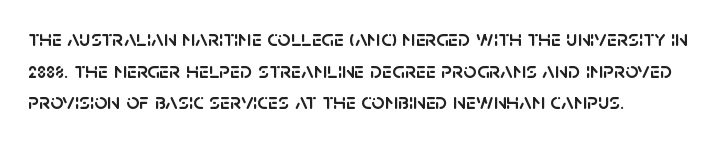
{"italic": "no", "underline": "no", "align": "left", "line_spacing": "normal", "line_spacing_ratio": 1.38, "letter_spacing": "normal", "letter_spacing_em": 0.0, "glyph_px": 23}
